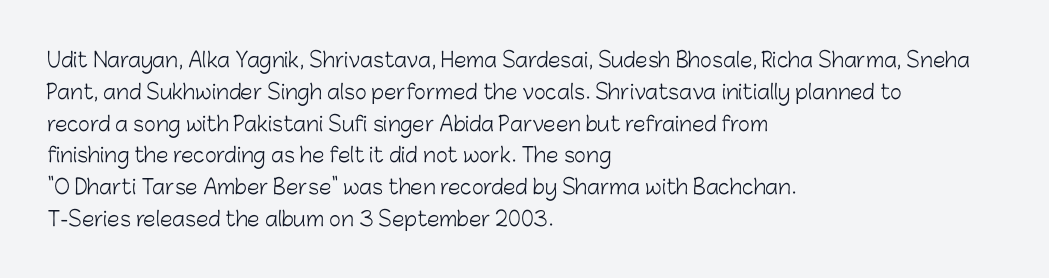
This is not heavy type; no bold has been used. Tracking here is standard; glyphs follow each other at the usual distance. Horizontal bands of white between lines are of average thickness. Underlining? Definitely not there. A student would call this left alignment; a typographer would say flush left, rag right.
